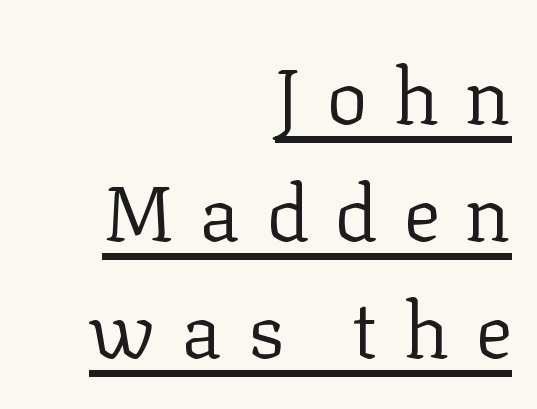
The image shows 78 px regular-weight serif type, upright; set right-aligned, normal line spacing (1.5x), unusually wide letter spacing (+0.32 em), underlined; low stroke contrast and a medium x-height.
